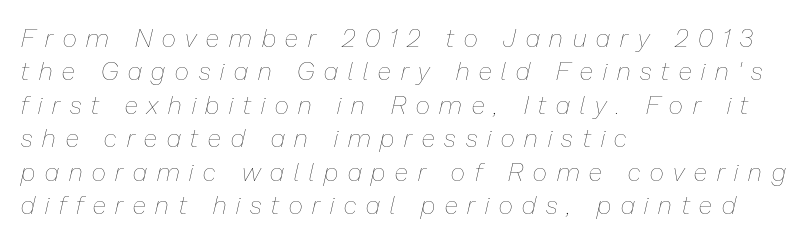
{"italic": "yes", "lean": "right", "slant_degrees": 13, "bold": "no", "underline": "no", "align": "left", "line_spacing": "normal", "line_spacing_ratio": 1.34, "letter_spacing": "wide", "letter_spacing_em": 0.4, "glyph_px": 25}
